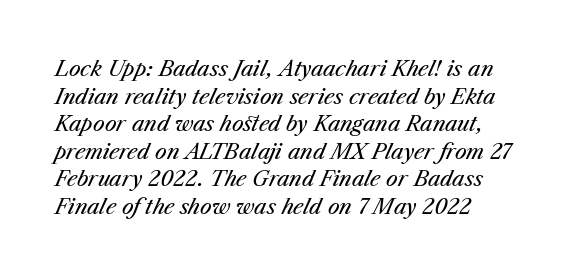
The image shows 21 px text type, italic (leaning right); set normal line spacing (1.31x), normal letter spacing, not underlined.
